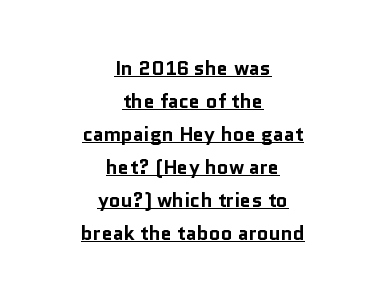
Q: Is the text bold? A: Yes.
Q: Is the text italic (slanted)? A: No, it is upright.
Q: Is the text underlined? A: Yes.
Q: How is the paragraph aligned? A: Centered.
Q: Is the spacing between letters normal or unusually wide? A: Normal.
Q: Is the spacing between lines tight, normal or loose? A: Normal.
